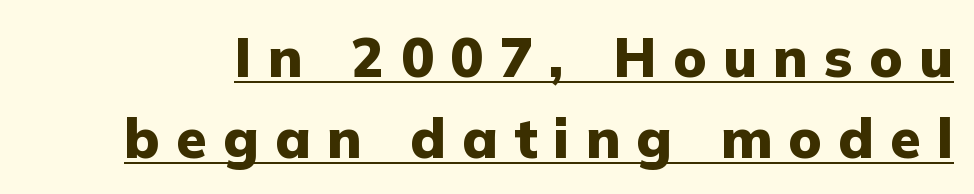
The image shows 55 px heavy sans-serif type, upright; set normal line spacing (1.48x), unusually wide letter spacing (+0.3 em), underlined; low stroke contrast and a medium x-height.
